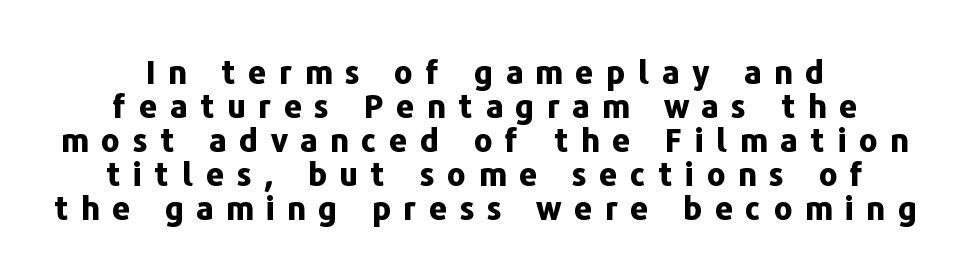
Q: Is the text bold? A: Yes.
Q: Is the text italic (slanted)? A: No, it is upright.
Q: Is the typeface a serif or a sans-serif typeface? A: Sans-serif.
Q: Is the text underlined? A: No.
Q: Is the spacing between letters normal or unusually wide? A: Unusually wide.
Q: Is the spacing between lines tight, normal or loose? A: Tight.
Q: Width (condensed, normal, or wide)? A: Normal.
Q: Stroke contrast? A: Low.
Q: x-height? A: Medium.
Q: Monospaced? A: No.
